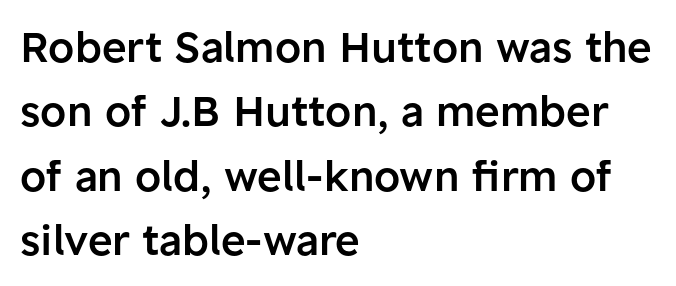
{"serif": "no", "italic": "no", "bold": "semi", "weight": "semibold", "width": "normal", "stroke_contrast": "low", "x_height": "medium", "monospaced": "no", "underline": "no", "align": "left", "line_spacing": "normal", "line_spacing_ratio": 1.53, "letter_spacing": "normal", "letter_spacing_em": 0.0, "glyph_px": 42}
